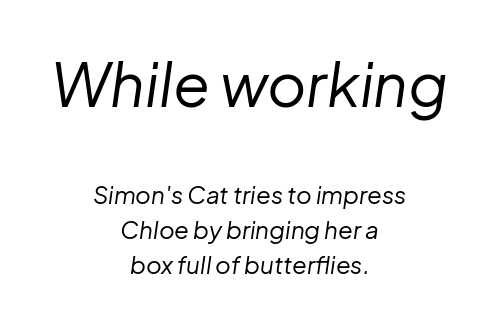
Notice how the stems are inclined rather than vertical — that's the hallmark of italics. Weight: not bold — regular or lighter. Each line is balanced around a shared central axis. A typesetter would call this proportional, since set widths differ per character.
